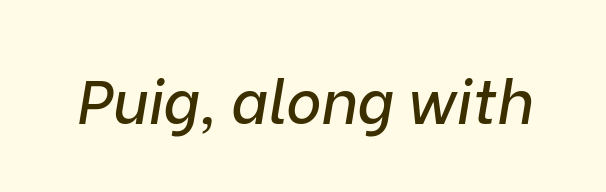
The image shows 60 px text type, italic (leaning right); set normal letter spacing, not underlined; low stroke contrast and a medium x-height.
